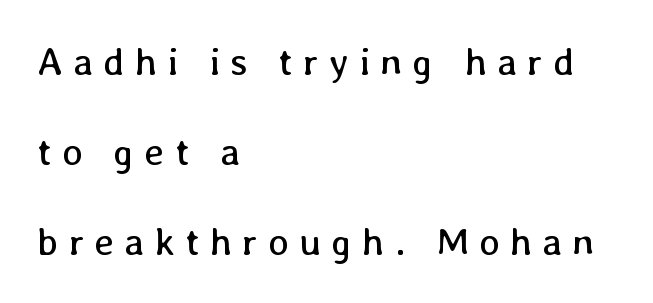
Q: Is the text bold? A: No.
Q: Is the text italic (slanted)? A: No, it is upright.
Q: Is the text underlined? A: No.
Q: How is the paragraph aligned? A: Left-aligned.
Q: Is the spacing between letters normal or unusually wide? A: Unusually wide.
Q: Is the spacing between lines tight, normal or loose? A: Loose.
Q: Width (condensed, normal, or wide)? A: Normal.
Q: Stroke contrast? A: Low.
Q: x-height? A: Medium.
Q: Monospaced? A: No.
